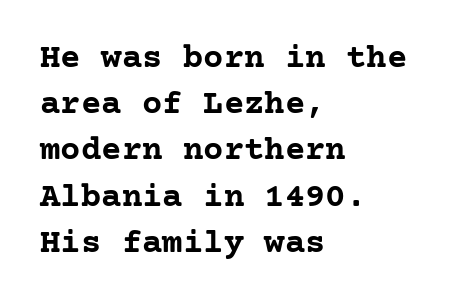
The image shows 34 px semibold serif type, upright; set left-aligned, normal line spacing (1.36x), normal letter spacing, not underlined; low stroke contrast and a medium x-height.
